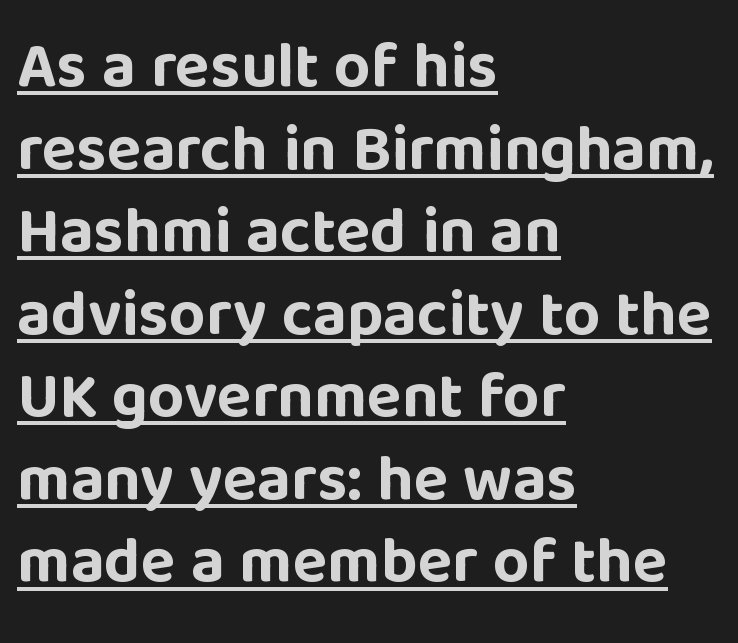
Q: Is the text bold? A: Yes.
Q: Is the text italic (slanted)? A: No, it is upright.
Q: Is the typeface a serif or a sans-serif typeface? A: Sans-serif.
Q: Is the text underlined? A: Yes.
Q: How is the paragraph aligned? A: Left-aligned.
Q: Is the spacing between letters normal or unusually wide? A: Normal.
Q: Is the spacing between lines tight, normal or loose? A: Normal.
Q: Width (condensed, normal, or wide)? A: Normal.
Q: Stroke contrast? A: Low.
Q: x-height? A: Large.
Q: Monospaced? A: No.
